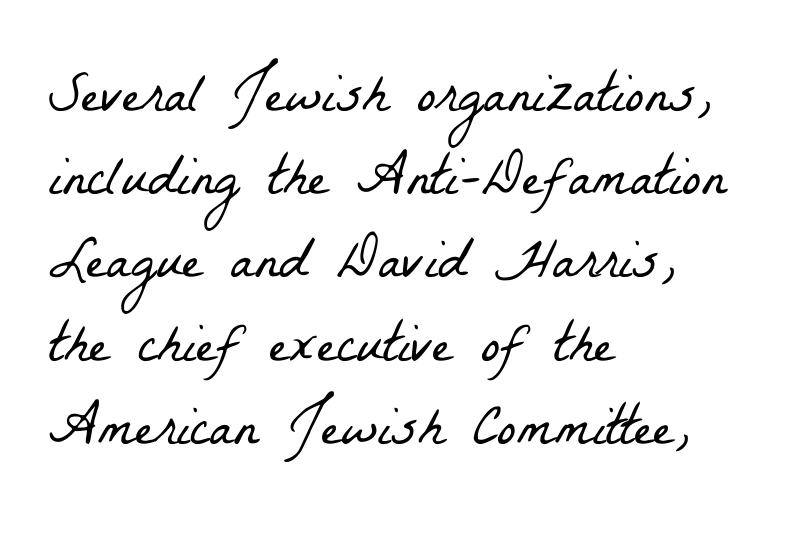
{"serif": "yes", "bold": "no", "weight": "light", "width": "condensed", "stroke_contrast": "low", "x_height": "medium", "monospaced": "no", "underline": "no", "align": "left", "line_spacing": "normal", "line_spacing_ratio": 1.46, "letter_spacing": "normal", "letter_spacing_em": 0.0, "glyph_px": 57}
